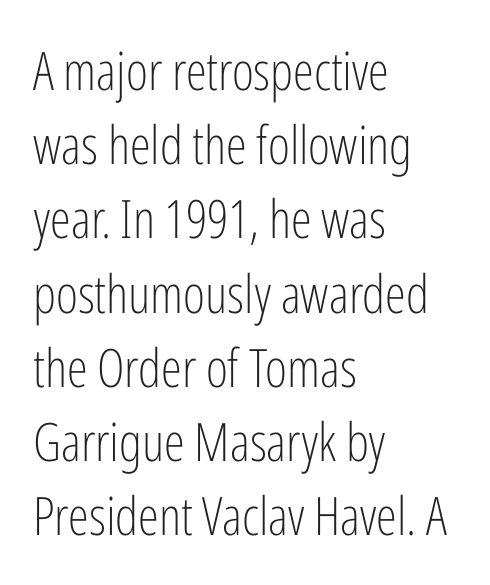
Each letter's strokes conclude bluntly, with no projecting serifs. Every stem runs plumb, perpendicular to the baseline. Bold? No — there's no thickening of the strokes. These lines are rendered in a variable-pitch font.
